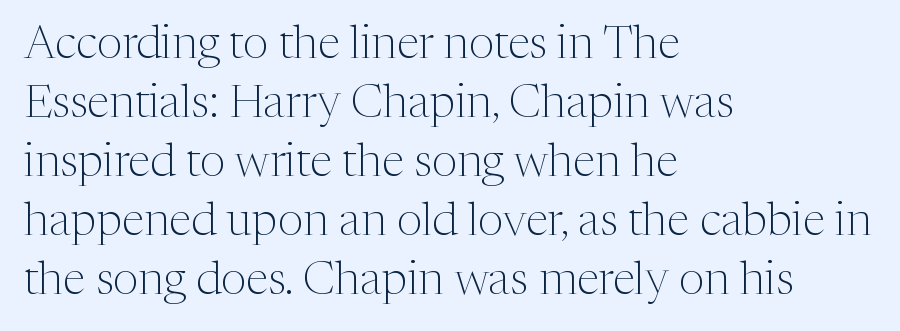
{"serif": "yes", "italic": "no", "bold": "no", "weight": "light", "width": "normal", "stroke_contrast": "medium", "x_height": "medium", "monospaced": "no", "underline": "no", "align": "left", "line_spacing": "normal", "line_spacing_ratio": 1.28, "letter_spacing": "normal", "letter_spacing_em": 0.0, "glyph_px": 46}
